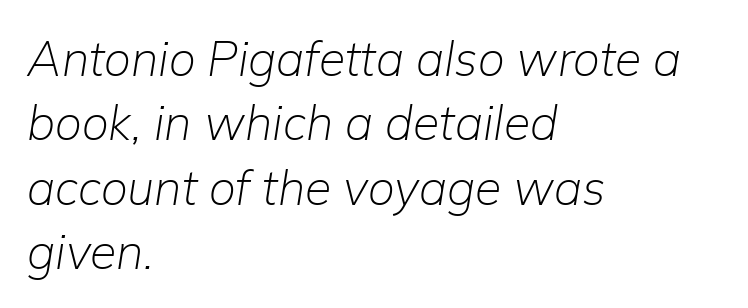
Q: Is the text bold? A: No.
Q: Is the text italic (slanted)? A: Yes, it leans right by about 9 degrees.
Q: Is the text underlined? A: No.
Q: How is the paragraph aligned? A: Left-aligned.
Q: Is the spacing between letters normal or unusually wide? A: Normal.
Q: Is the spacing between lines tight, normal or loose? A: Normal.
Q: Width (condensed, normal, or wide)? A: Normal.
Q: Stroke contrast? A: Low.
Q: x-height? A: Medium.
Q: Monospaced? A: No.
